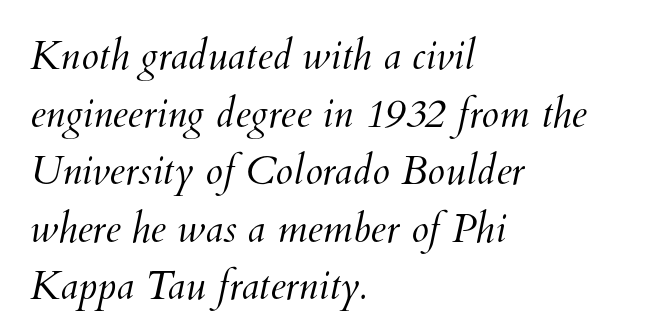
Q: Is the text bold? A: No.
Q: Is the text underlined? A: No.
Q: How is the paragraph aligned? A: Left-aligned.
Q: Is the spacing between letters normal or unusually wide? A: Normal.
Q: Is the spacing between lines tight, normal or loose? A: Normal.
Q: Width (condensed, normal, or wide)? A: Normal.
Q: Stroke contrast? A: Medium.
Q: x-height? A: Small.
Q: Monospaced? A: No.
